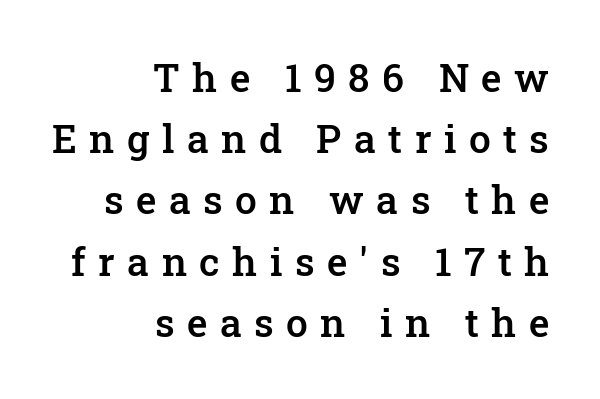
The area under the type is left untouched. Caption: expanded tracking, letters set apart. Unlike italic type, these characters show no tilt at all. Emphasis by weight is partial: semibold. Teacher's note: observe the even right margin — that is flush-right alignment.
